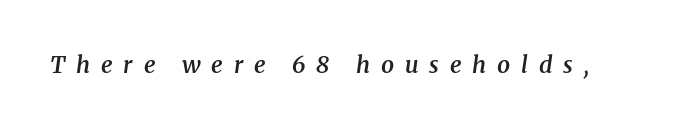
{"italic": "yes", "lean": "right", "slant_degrees": 8, "bold": "semi", "underline": "no", "letter_spacing": "wide", "letter_spacing_em": 0.47, "glyph_px": 23}
